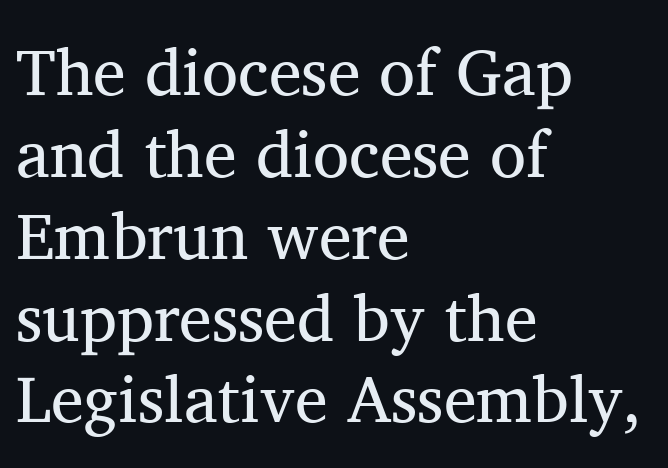
The image shows 66 px regular-weight serif type, upright; set left-aligned, line spacing 1.24x, normal letter spacing, not underlined; medium stroke contrast and a medium x-height.
